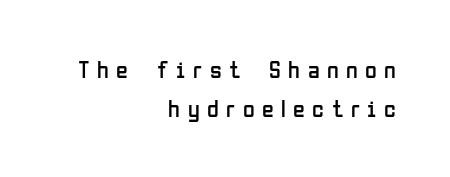
Words appear elongated and porous because spacing is wide. The leading is moderate, giving the passage an even texture. Each line ends at the same right margin while the left side varies. Letters have the restrained weight of plain body copy at most. The type sits square on the baseline with zero lean.
